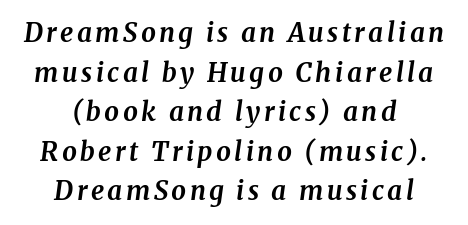
Line spacing here is normal. The letters are slanted; this is an italic face. The space directly below the letters is spotless. Both edges are ragged and mirror each other, which tells us the setting is centered.
